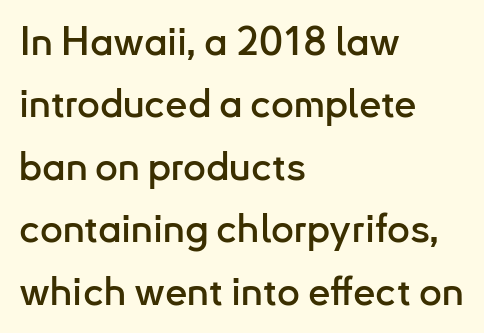
The image shows 40 px sans-serif type, upright; set left-aligned, normal line spacing (1.56x), normal letter spacing, not underlined; low stroke contrast and a small x-height.
